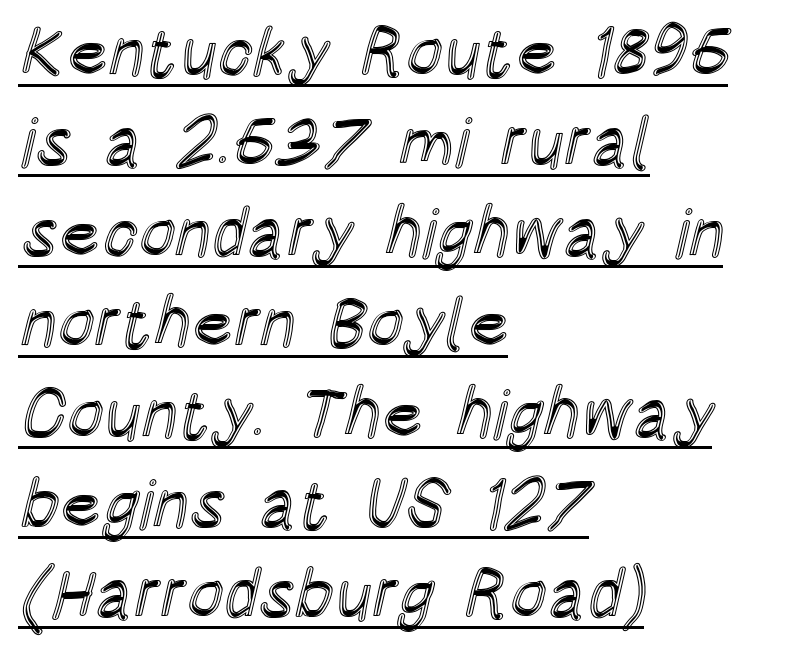
Does extra space separate the letters? No, they use regular spacing. The text block is weighted toward the left margin, trailing off unevenly rightward. Descenders here cross a horizontal rule under the line. Interline gaps are of average width in this sample. Each letter keeps its own natural width here, so spacing adapts to shape.
